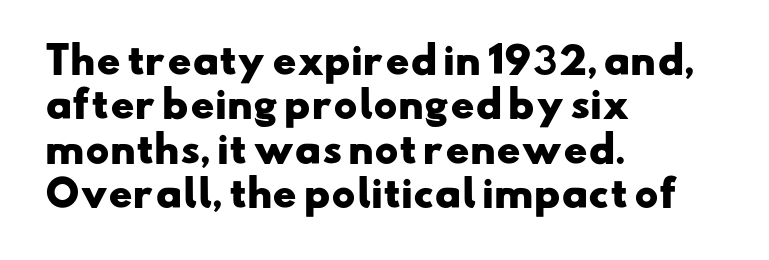
The compositor pushed each line to the left boundary. Varying glyph widths throughout — classic text-font behaviour. Each word holds together tightly as a unit, with standard inter-letter gaps. No feet cap the strokes, marking this as sans-serif type.
